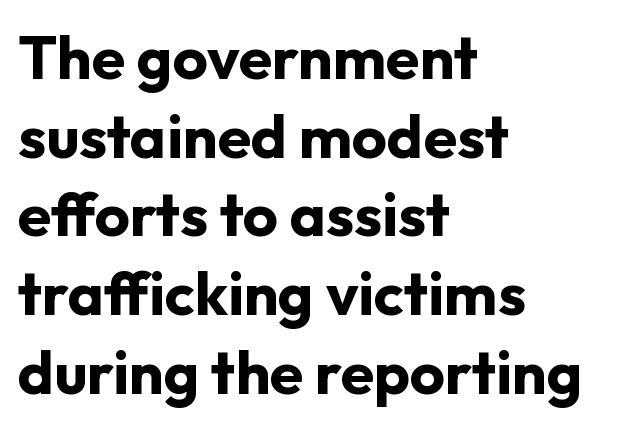
A typesetter would call this zero additional tracking. Successive baselines arrive at the customary interval. One-word summary of the alignment: left. Lines of text with bare space underneath.
